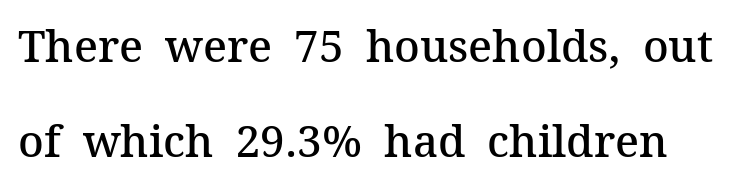
Summary of vertical rhythm: relaxed, with wide interline spacing. You can tell from the footed stems that serif type was used. Spacing verdict: proportional, widths tailored to each character. Inter-character spacing is left at the font's built-in metrics. The typography opts for an upright posture over an oblique one. The glyphs have the mass of a demibold cut, below bold.
